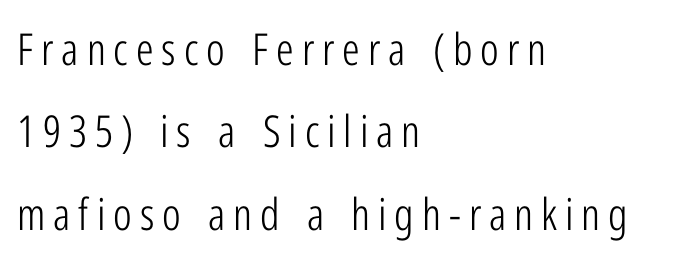
{"serif": "no", "italic": "no", "bold": "no", "weight": "light", "width": "condensed", "stroke_contrast": "low", "x_height": "medium", "monospaced": "no", "underline": "no", "align": "left", "line_spacing_ratio": 1.87, "glyph_px": 44}
